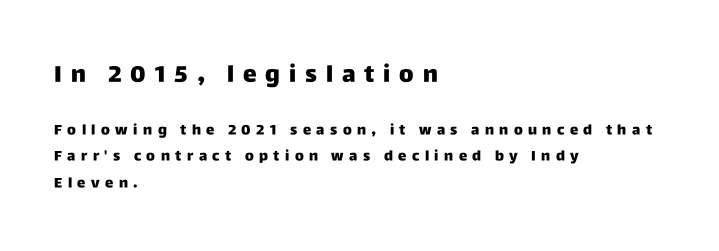
Check the space under the baseline: it is left empty. Type size steps down from the first block to the second. Here the glyphs are tracked loosely, breaking word shapes into spaced letters. Ordinary non-slanted type is in use. Bold? Absolutely — the strokes are thick and heavy. Does the copy run flush right? No — it runs flush left.
